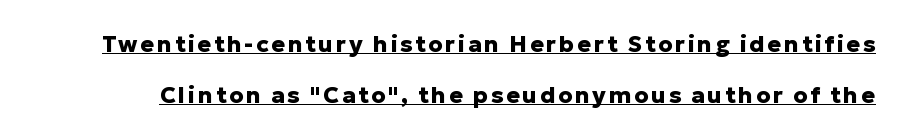
Q: Is the text bold? A: Yes.
Q: Is the text italic (slanted)? A: No, it is upright.
Q: Is the text underlined? A: Yes.
Q: Is the spacing between lines tight, normal or loose? A: Loose.
